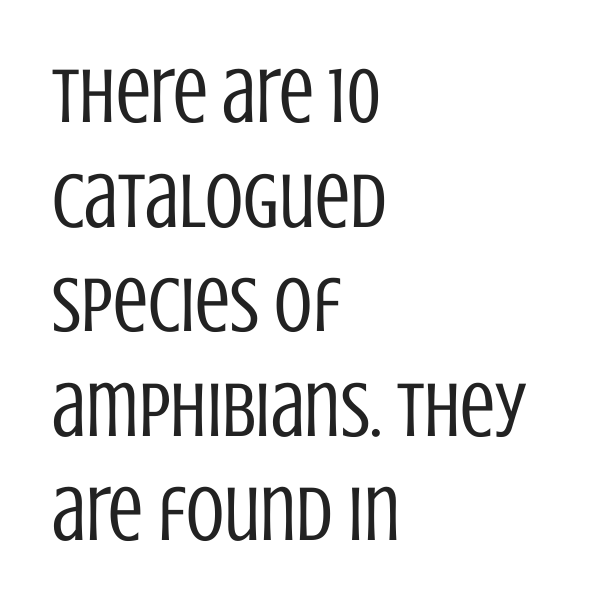
Q: Is the text bold? A: No.
Q: Is the text italic (slanted)? A: No, it is upright.
Q: Is the typeface a serif or a sans-serif typeface? A: Sans-serif.
Q: Is the text underlined? A: No.
Q: How is the paragraph aligned? A: Left-aligned.
Q: Is the spacing between letters normal or unusually wide? A: Normal.
Q: Is the spacing between lines tight, normal or loose? A: Normal.
Q: Width (condensed, normal, or wide)? A: Condensed.
Q: Stroke contrast? A: Low.
Q: x-height? A: Large.
Q: Monospaced? A: No.
